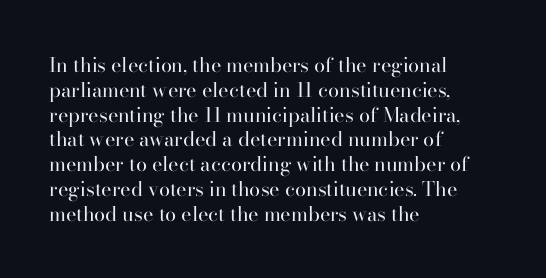
{"italic": "no", "bold": "no", "underline": "no", "align": "left", "line_spacing_ratio": 1.24, "letter_spacing": "normal", "letter_spacing_em": 0.0, "glyph_px": 20}
